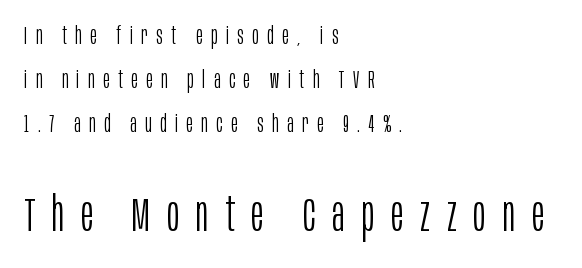
{"serif": "no", "italic": "no", "bold": "no", "weight": "light", "width": "condensed", "stroke_contrast": "low", "x_height": "large", "monospaced": "no", "underline": "no", "align": "left", "line_spacing_ratio": 1.83, "letter_spacing": "wide", "letter_spacing_em": 0.36, "larger_block": "second", "size_ratio": 1.96, "glyph_px": 47}
